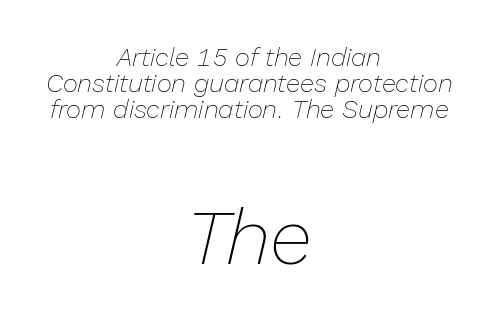
{"italic": "yes", "lean": "right", "slant_degrees": 13, "bold": "no", "weight": "thin", "width": "normal", "stroke_contrast": "low", "x_height": "medium", "monospaced": "no", "underline": "no", "align": "center", "line_spacing": "tight", "line_spacing_ratio": 1.0, "letter_spacing": "normal", "letter_spacing_em": 0.0, "larger_block": "second", "size_ratio": 3.0, "glyph_px": 78}
